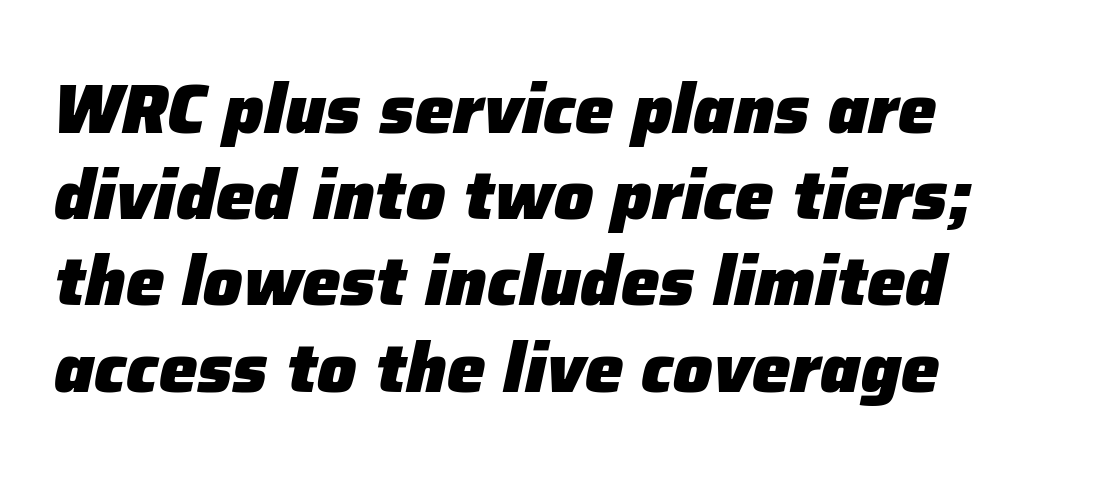
Q: Is the text bold? A: Yes.
Q: Is the text italic (slanted)? A: Yes, it leans right by about 12 degrees.
Q: Is the text underlined? A: No.
Q: How is the paragraph aligned? A: Left-aligned.
Q: Is the spacing between letters normal or unusually wide? A: Normal.
Q: Is the spacing between lines tight, normal or loose? A: Normal.
Q: Width (condensed, normal, or wide)? A: Normal.
Q: Stroke contrast? A: Low.
Q: x-height? A: Medium.
Q: Monospaced? A: No.
